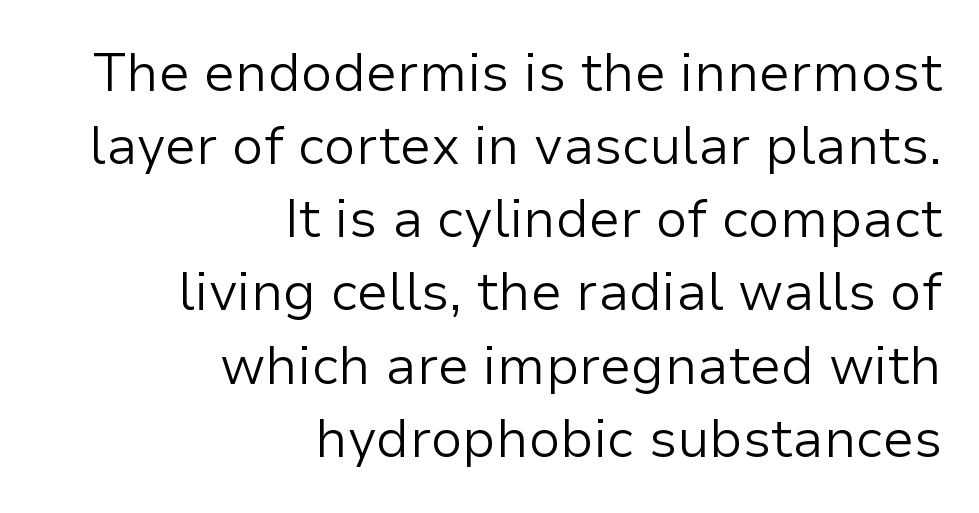
The image shows 53 px light sans-serif type, upright; set right-aligned, normal line spacing (1.38x), normal letter spacing, not underlined; low stroke contrast and a medium x-height.
